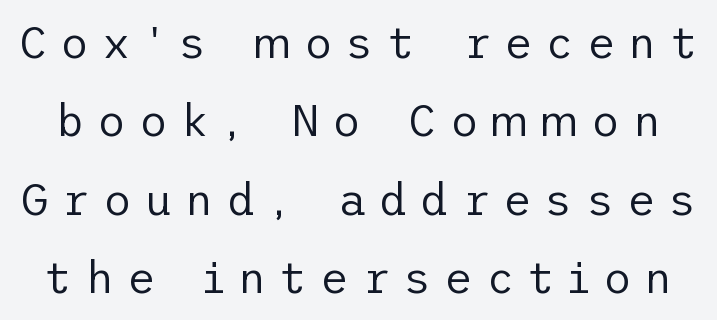
The image shows 44 px regular-weight sans-serif type, upright; set line spacing 1.78x, unusually wide letter spacing (+0.29 em), not underlined; low stroke contrast and a medium x-height.
